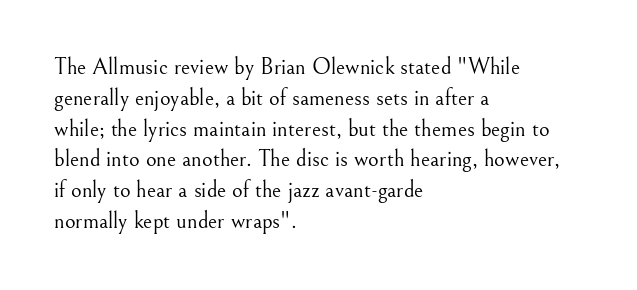
Descenders are the only things crossing below the line. The font sits on the lighter half of the weight spectrum, regular included. Does the copy run flush right? No — it runs flush left. Vertically, the passage feels balanced, rows spaced as you'd expect.
